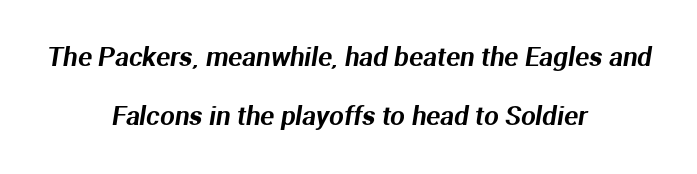
The words here are not underlined. Horizontal bands of white between lines are thick stripes. Compared with a flush-left layout, this one balances lines on the center instead. Glyph-to-glyph distance matches everyday printed text.
